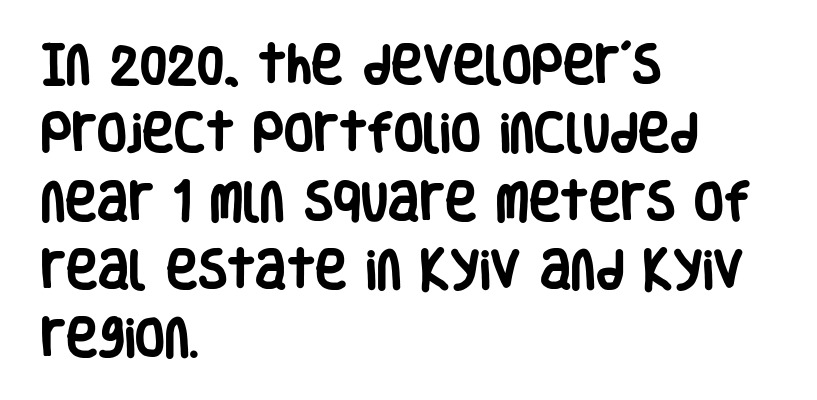
A sans-serif font was chosen for this passage. The leading is moderate, giving the passage an even texture. What stands out about the letter spacing? Nothing — it is the standard amount. You can tell it's not italic because the verticals are truly vertical.
